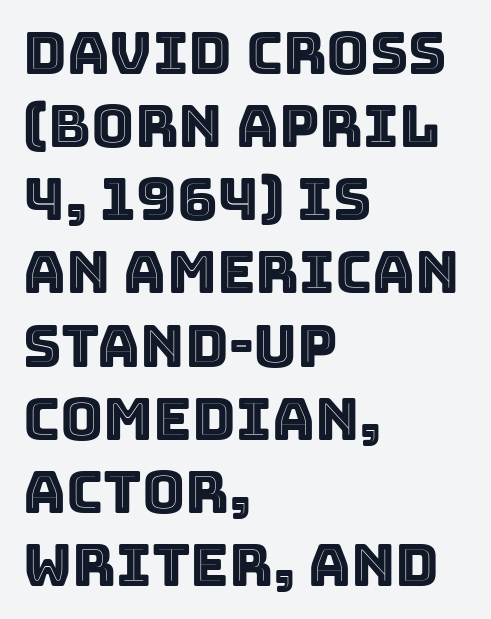
{"italic": "no", "width": "normal", "x_height": "large", "monospaced": "no", "underline": "no", "align": "left", "line_spacing_ratio": 1.24, "letter_spacing": "normal", "letter_spacing_em": 0.0, "glyph_px": 59}
